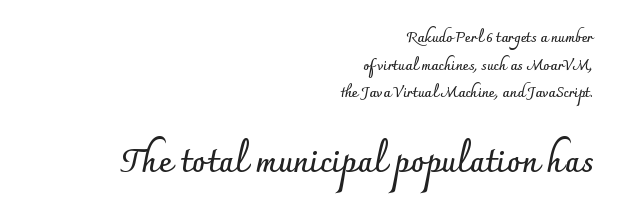
These lines are set flush right with a ragged left edge. Rows of type keep a wide berth in the vertical direction. Caption: upper text group reduced, lower text group enlarged. Clear beneath every line of the passage.
